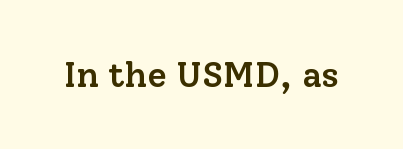
The gaps between neighbouring characters are ordinary and unremarkable. Examine the stroke ends and you'll spot serifs. A semibold gives these letters moderate extra thickness, short of bold. This sample has the flowing, uneven cadence of proportional lettering. Posture: vertical. Glance below the letters and you will spot only blank space.
